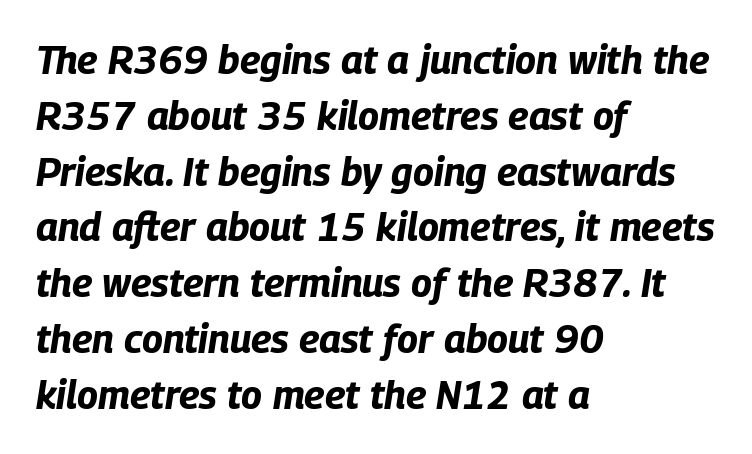
Q: Is the text bold? A: Yes.
Q: Is the text italic (slanted)? A: Yes, it leans right by about 9 degrees.
Q: Is the text underlined? A: No.
Q: How is the paragraph aligned? A: Left-aligned.
Q: Is the spacing between letters normal or unusually wide? A: Normal.
Q: Is the spacing between lines tight, normal or loose? A: Normal.
Q: Width (condensed, normal, or wide)? A: Condensed.
Q: Stroke contrast? A: Low.
Q: x-height? A: Large.
Q: Monospaced? A: No.
